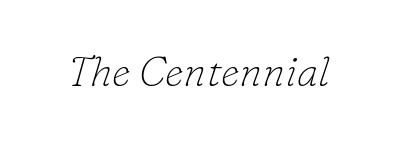
The image shows 42 px thin serif type, italic (leaning right); set normal letter spacing, not underlined; low stroke contrast and a small x-height.
